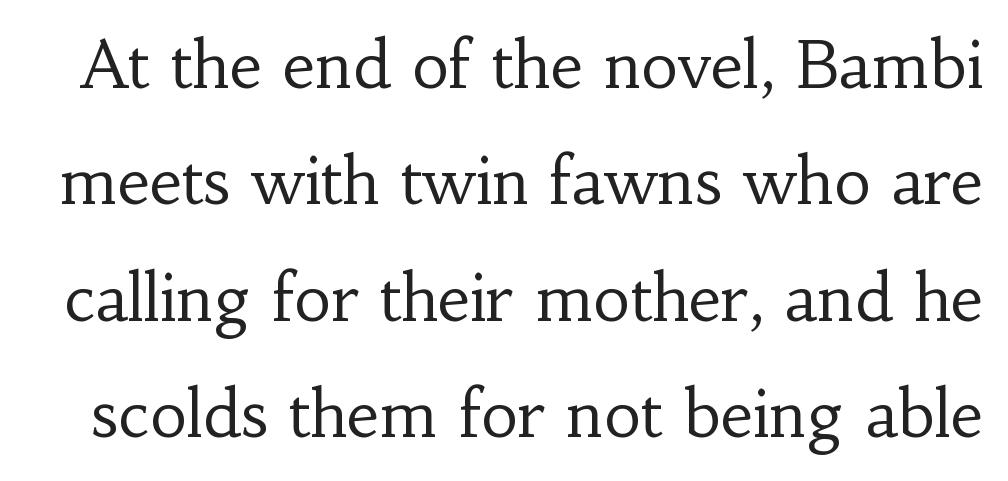
Q: Is the text bold? A: No.
Q: Is the text italic (slanted)? A: No, it is upright.
Q: Is the typeface a serif or a sans-serif typeface? A: Serif.
Q: Is the text underlined? A: No.
Q: Is the spacing between letters normal or unusually wide? A: Normal.
Q: Width (condensed, normal, or wide)? A: Normal.
Q: Stroke contrast? A: Low.
Q: x-height? A: Small.
Q: Monospaced? A: No.
